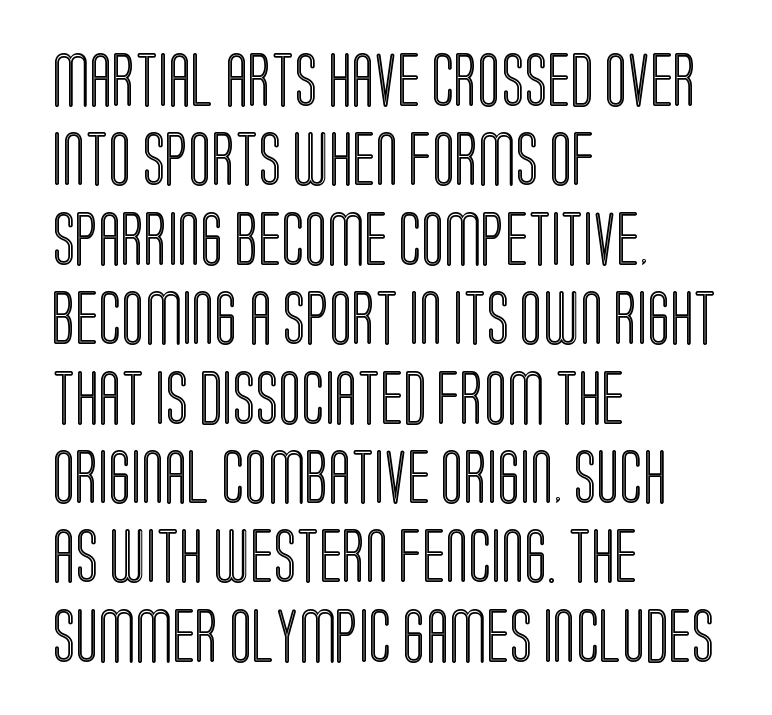
Q: Is the text italic (slanted)? A: No, it is upright.
Q: Is the text underlined? A: No.
Q: How is the paragraph aligned? A: Left-aligned.
Q: Is the spacing between letters normal or unusually wide? A: Normal.
Q: Is the spacing between lines tight, normal or loose? A: Normal.
Q: Width (condensed, normal, or wide)? A: Condensed.
Q: x-height? A: Large.
Q: Monospaced? A: No.
